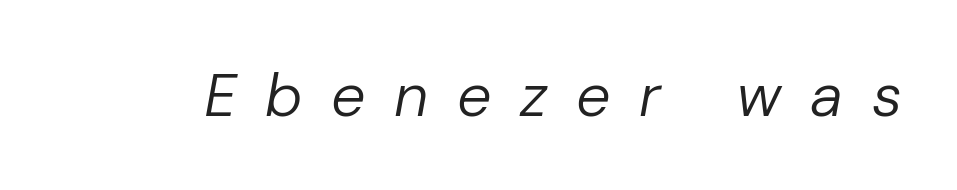
The font sits on the lighter half of the weight spectrum, regular included. The strip under each line holds only bare page. Does extra space separate the letters? Yes, quite a lot of it. Varying glyph widths throughout — classic text-font behaviour.
